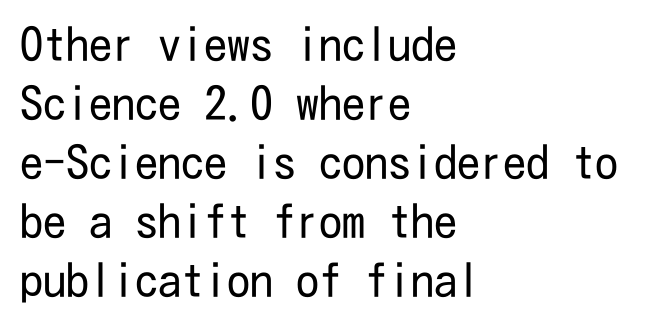
This reads as an unemphasized weight, regular at the heaviest. Posture: vertical. Type style note: lacks serifs. Line starts are locked; line ends wander. Beneath every word, the page is bare.
